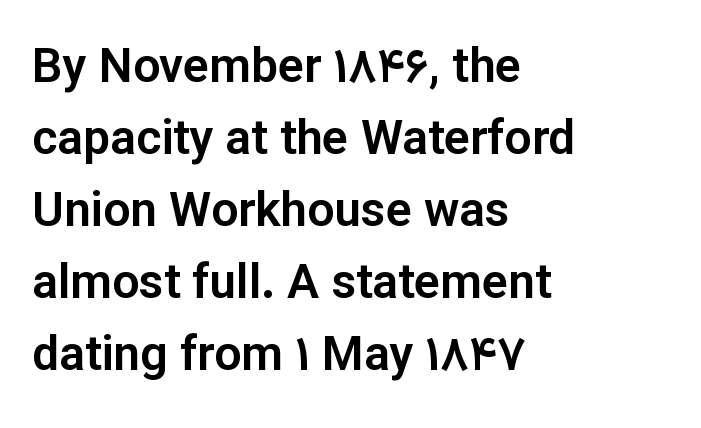
Underline: absent. Characters follow at the spacing the type designer built in. The block of text has a typical density, with ordinary space between rows. Note the varied advance widths — an 'i' is clearly narrower than an 'm'. In terms of letterform style, serifs are entirely absent. The passage is arranged the way most books set body copy — flush left.
